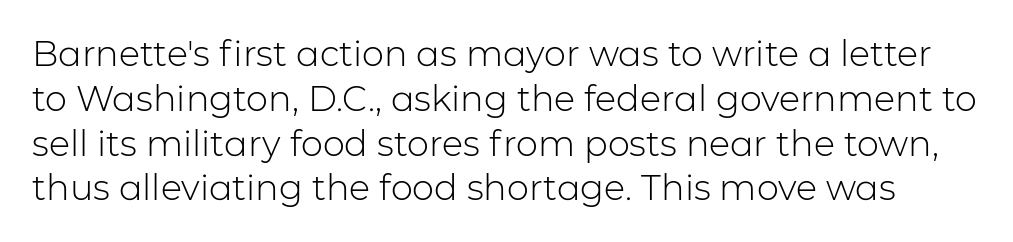
Q: Is the text bold? A: No.
Q: Is the text italic (slanted)? A: No, it is upright.
Q: Is the typeface a serif or a sans-serif typeface? A: Sans-serif.
Q: Is the text underlined? A: No.
Q: Is the spacing between letters normal or unusually wide? A: Normal.
Q: Is the spacing between lines tight, normal or loose? A: Normal.
Q: Width (condensed, normal, or wide)? A: Normal.
Q: Stroke contrast? A: Low.
Q: x-height? A: Medium.
Q: Monospaced? A: No.
